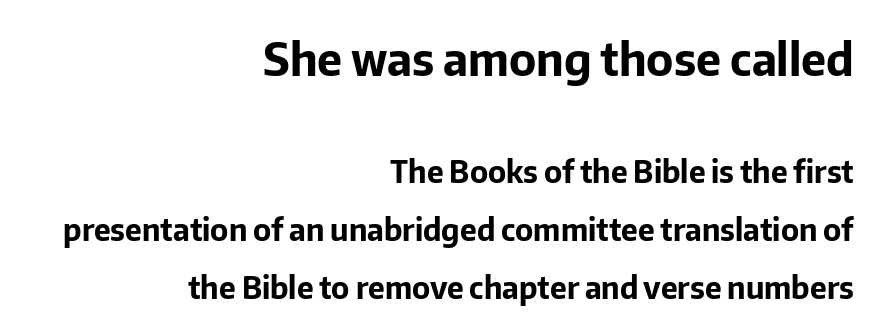
The space directly below the letters is spotless. Unlike italic type, these characters show no tilt at all. The composition opens big and finishes small. This sample has the flowing, uneven cadence of proportional lettering. The typesetter chose a ragged-left arrangement here. The gaps between neighbouring characters are ordinary and unremarkable.
